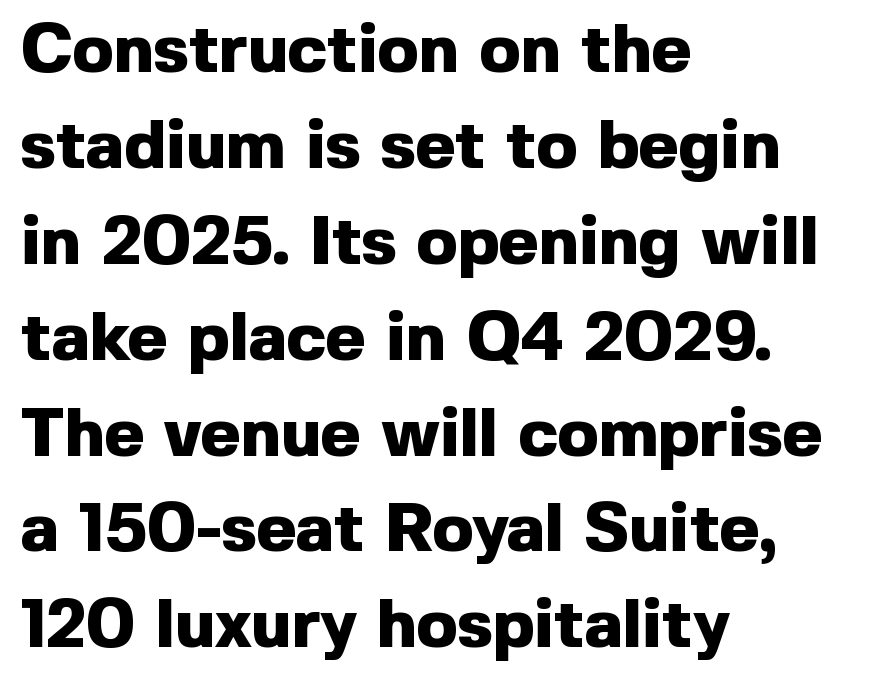
Does the weight exceed regular? Yes, all the way to bold. Do the characters align in a grid? No, the font is proportional. Each row of text sits above clean, open space. Caption: standard tracking, unaltered.
